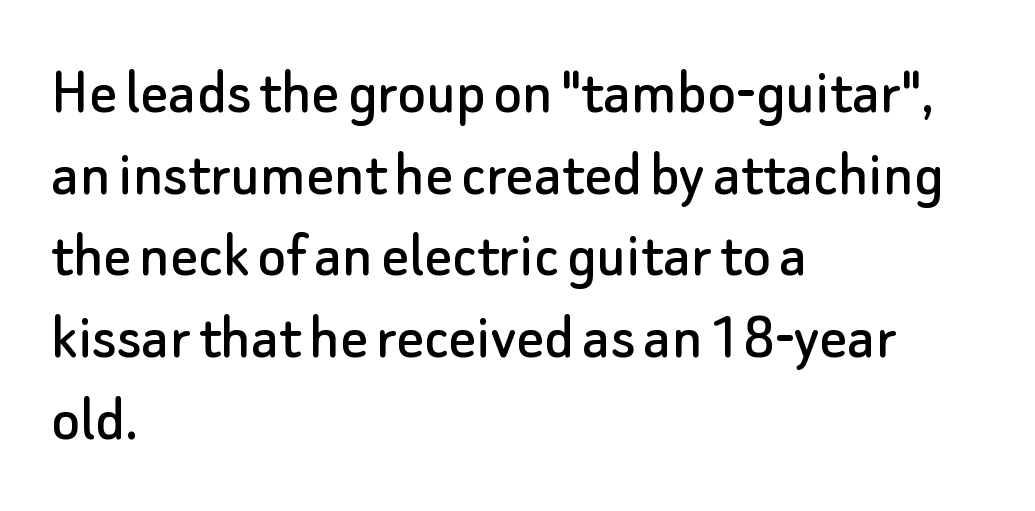
Descenders are the only things crossing below the line. Character widths vary here, with narrow letters taking less room than wide ones. Horizontal alignment here is leftward, the default for most running prose. Glyph-to-glyph distance matches everyday printed text. The letters stand straight up with perfectly vertical stems.
